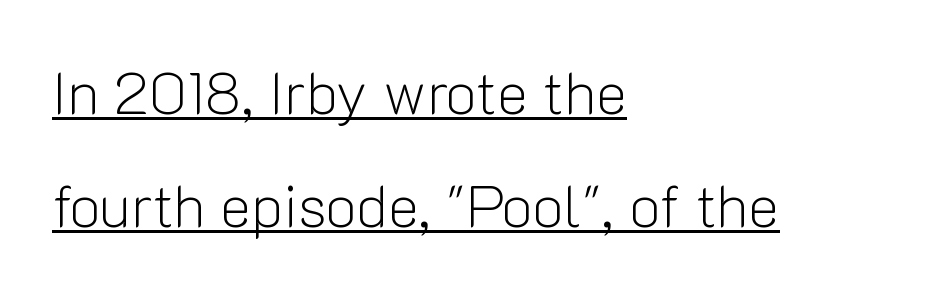
{"serif": "no", "italic": "no", "bold": "no", "weight": "light", "width": "normal", "stroke_contrast": "low", "x_height": "medium", "monospaced": "no", "underline": "yes", "align": "left", "line_spacing": "loose", "line_spacing_ratio": 1.91, "letter_spacing": "normal", "letter_spacing_em": 0.0, "glyph_px": 59}
